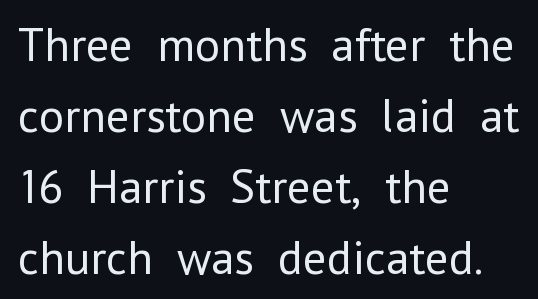
The image shows 48 px regular-weight sans-serif type, upright; set left-aligned, normal line spacing (1.48x), normal letter spacing, not underlined; low stroke contrast and a medium x-height.
